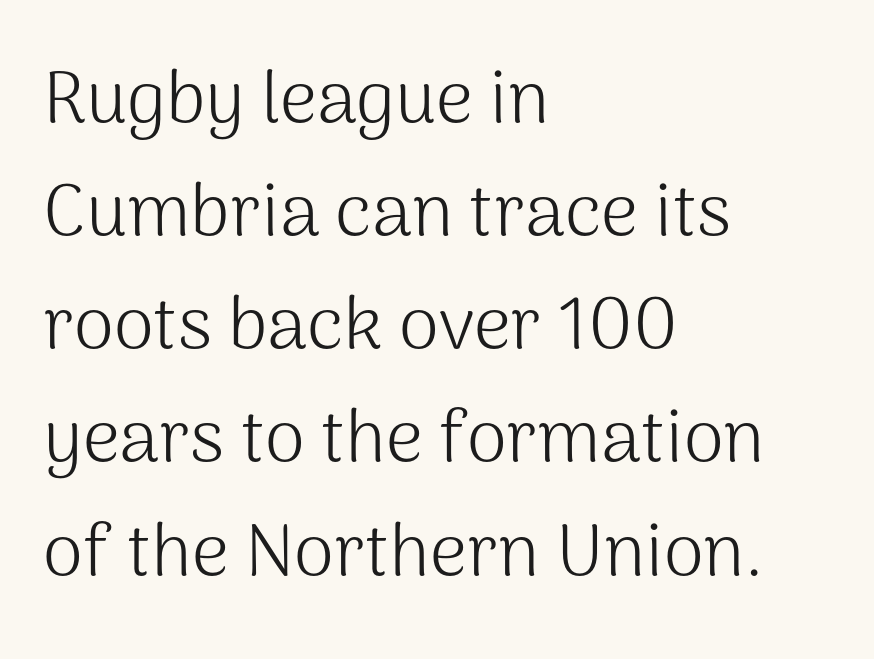
Q: Is the text bold? A: No.
Q: Is the text italic (slanted)? A: No, it is upright.
Q: Is the typeface a serif or a sans-serif typeface? A: Sans-serif.
Q: Is the text underlined? A: No.
Q: How is the paragraph aligned? A: Left-aligned.
Q: Is the spacing between letters normal or unusually wide? A: Normal.
Q: Is the spacing between lines tight, normal or loose? A: Normal.
Q: Width (condensed, normal, or wide)? A: Normal.
Q: Stroke contrast? A: Medium.
Q: x-height? A: Medium.
Q: Monospaced? A: No.
